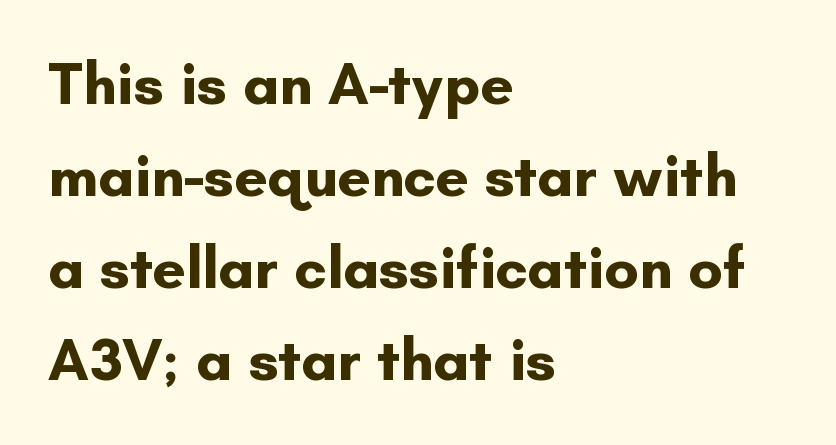
Q: Is the text bold? A: Yes.
Q: Is the text italic (slanted)? A: No, it is upright.
Q: Is the typeface a serif or a sans-serif typeface? A: Sans-serif.
Q: Is the text underlined? A: No.
Q: How is the paragraph aligned? A: Left-aligned.
Q: Is the spacing between letters normal or unusually wide? A: Normal.
Q: Is the spacing between lines tight, normal or loose? A: Normal.
Q: Width (condensed, normal, or wide)? A: Normal.
Q: Stroke contrast? A: Low.
Q: x-height? A: Small.
Q: Monospaced? A: No.
